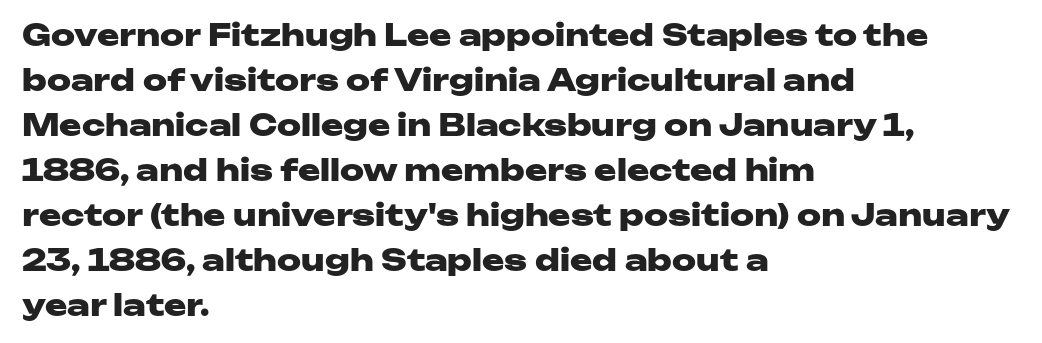
{"serif": "no", "italic": "no", "bold": "yes", "weight": "heavy", "width": "wide", "stroke_contrast": "low", "x_height": "medium", "monospaced": "no", "underline": "no", "align": "left", "line_spacing": "normal", "line_spacing_ratio": 1.5, "letter_spacing": "normal", "letter_spacing_em": 0.0, "glyph_px": 30}
